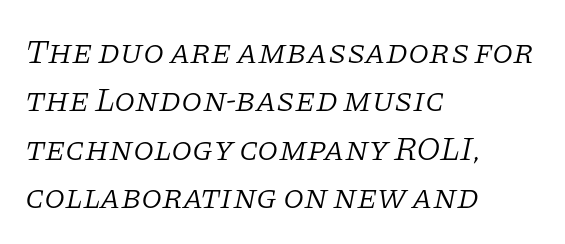
The image shows 34 px light serif type, italic (leaning right); set left-aligned, normal line spacing (1.42x), normal letter spacing, not underlined; low stroke contrast and a large x-height.
